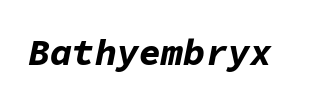
The image shows 37 px bold type, italic (leaning right), monospaced; set normal letter spacing, not underlined; low stroke contrast and a medium x-height.
